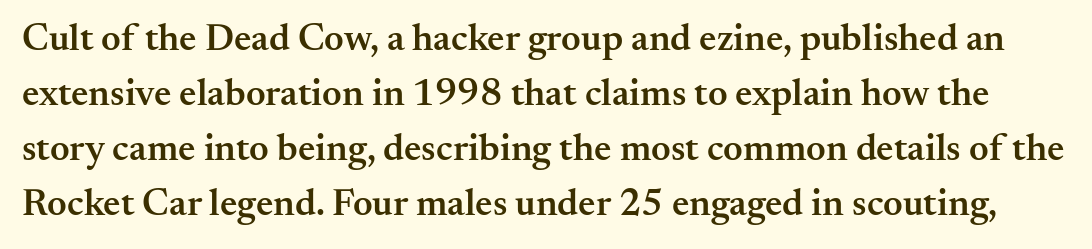
Type without underlining. A semibold gives these letters moderate extra thickness, short of bold. Old-style or modern, the face here clearly has serifs. Here the designer chose a conventional face with non-uniform glyph widths. Nope, not italic — everything's standing straight. Standard letterfit; no display-style spreading of the glyphs.
